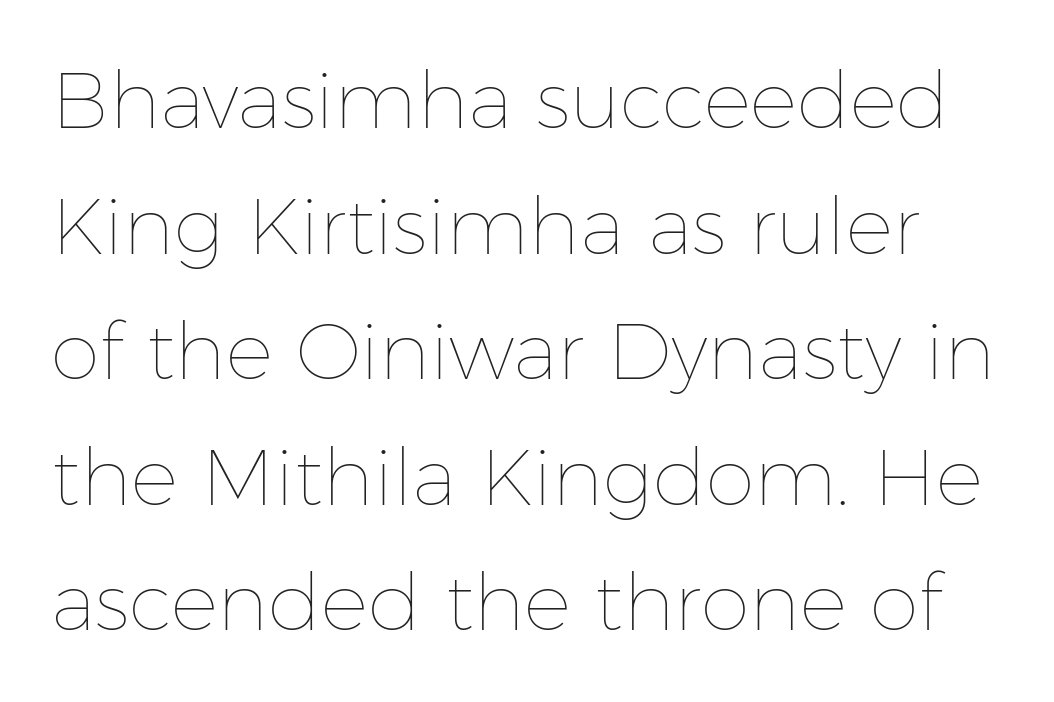
Letter spacing: default. Just letters on the line, the space beneath them empty. Summary of weight: not heavy and not bold. Compared with typical paragraphs, the rows here are spaced about the same. Rendered with straight, roman letterforms.
